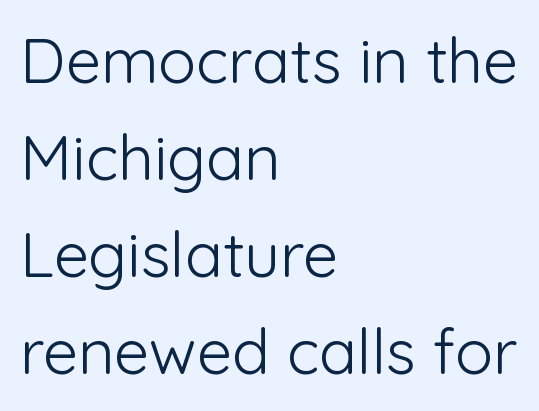
{"serif": "no", "italic": "no", "bold": "no", "weight": "light", "width": "normal", "stroke_contrast": "low", "x_height": "medium", "monospaced": "no", "underline": "no", "align": "left", "line_spacing": "normal", "line_spacing_ratio": 1.54, "letter_spacing": "normal", "letter_spacing_em": 0.0, "glyph_px": 63}
